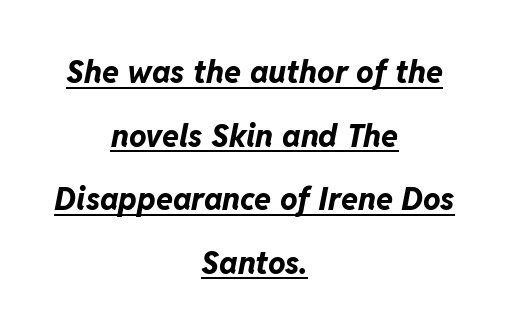
Q: Is the text bold? A: Yes.
Q: Is the text italic (slanted)? A: Yes, it leans right by about 11 degrees.
Q: Is the text underlined? A: Yes.
Q: How is the paragraph aligned? A: Centered.
Q: Is the spacing between letters normal or unusually wide? A: Normal.
Q: Is the spacing between lines tight, normal or loose? A: Loose.
Q: Width (condensed, normal, or wide)? A: Normal.
Q: Stroke contrast? A: Low.
Q: x-height? A: Medium.
Q: Monospaced? A: No.
